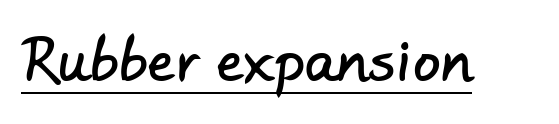
Decoration check: the copy is underlined. Honestly, the letter spacing is just normal — you wouldn't notice it. These lines are rendered in a variable-pitch font. You can tell from the bare stems that sans-serif type was used.
